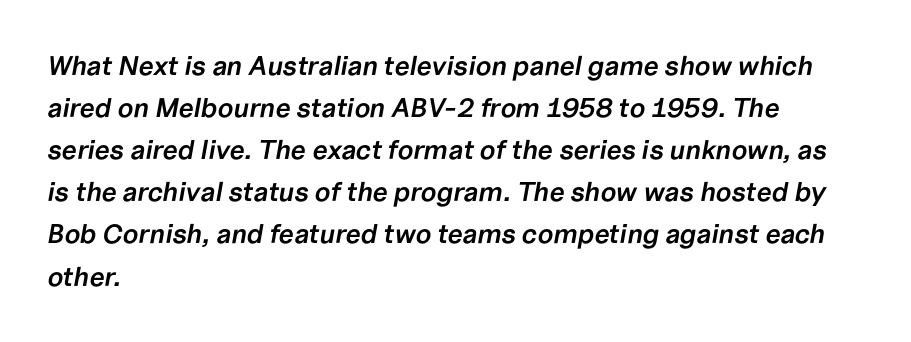
Honestly, the letter spacing is just normal — you wouldn't notice it. Italic: yes, the glyphs are oblique. As a designer I'd log this as weight 600, semibold. In terms of leading, this rendering sits right in the middle. The space beneath each line is pristine and unruled.
